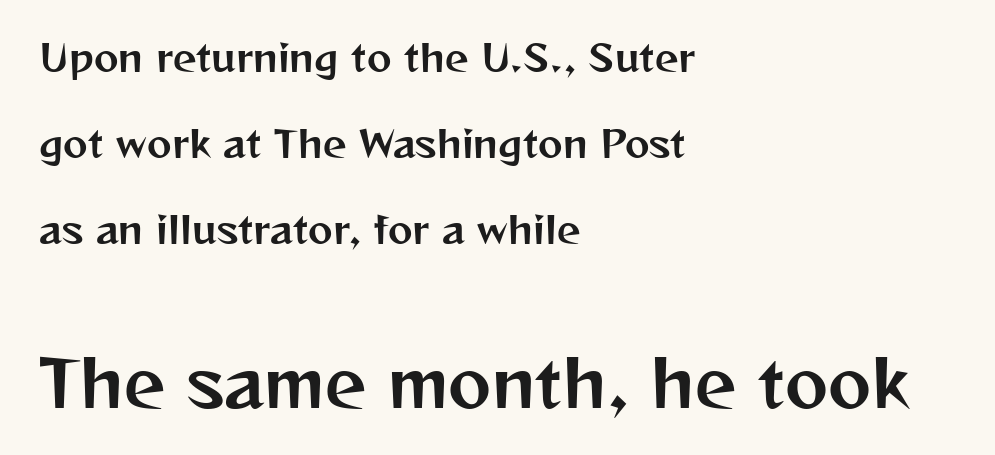
The passage shown is typed in a proportional face where columns would drift. Unmarked baselines from the first word to the last. Regarding serifs, this sample does without them. Character size in the trailing block exceeds that of the leading block.
